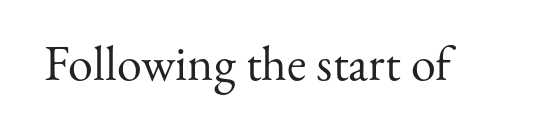
Q: Is the text bold? A: No.
Q: Is the text italic (slanted)? A: No, it is upright.
Q: Is the typeface a serif or a sans-serif typeface? A: Serif.
Q: Is the text underlined? A: No.
Q: Is the spacing between letters normal or unusually wide? A: Normal.
Q: Width (condensed, normal, or wide)? A: Normal.
Q: Stroke contrast? A: Medium.
Q: x-height? A: Small.
Q: Monospaced? A: No.
